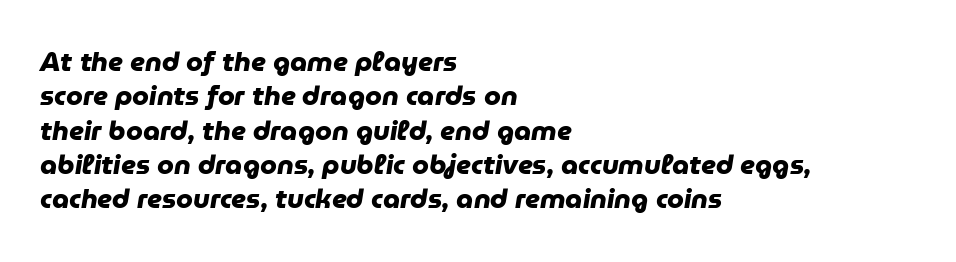
Q: Is the text bold? A: Yes.
Q: Is the text underlined? A: No.
Q: How is the paragraph aligned? A: Left-aligned.
Q: Is the spacing between letters normal or unusually wide? A: Normal.
Q: Is the spacing between lines tight, normal or loose? A: Normal.
